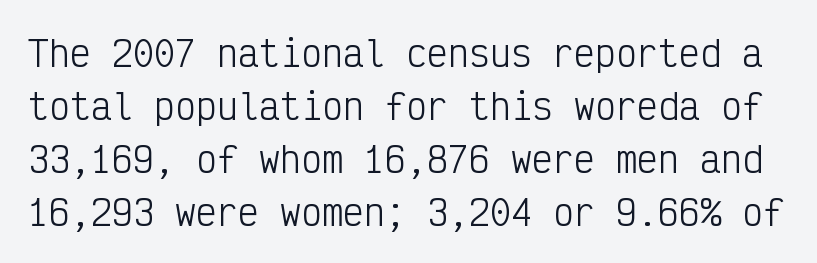
The image shows 35 px light, condensed sans-serif type, upright, monospaced; set normal line spacing (1.51x), normal letter spacing, not underlined; low stroke contrast and a medium x-height.
